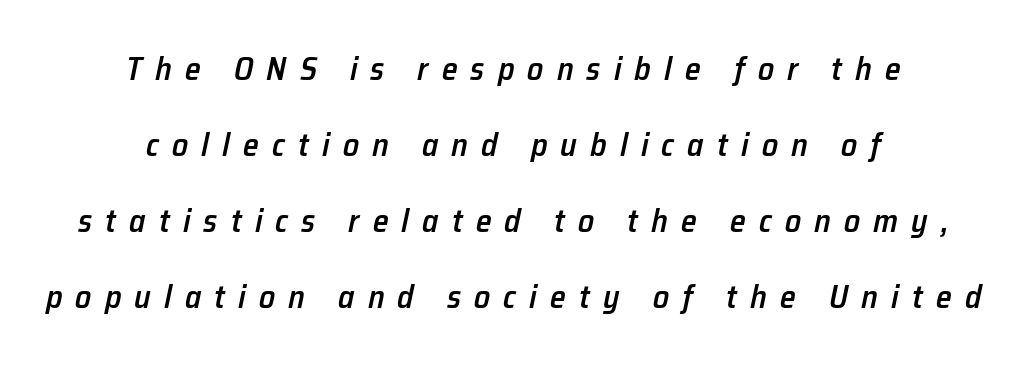
Q: Is the text bold? A: Semi-bold.
Q: Is the text italic (slanted)? A: Yes, it leans right by about 12 degrees.
Q: Is the text underlined? A: No.
Q: How is the paragraph aligned? A: Centered.
Q: Is the spacing between letters normal or unusually wide? A: Unusually wide.
Q: Is the spacing between lines tight, normal or loose? A: Loose.
Q: Width (condensed, normal, or wide)? A: Normal.
Q: Stroke contrast? A: Low.
Q: x-height? A: Medium.
Q: Monospaced? A: No.
